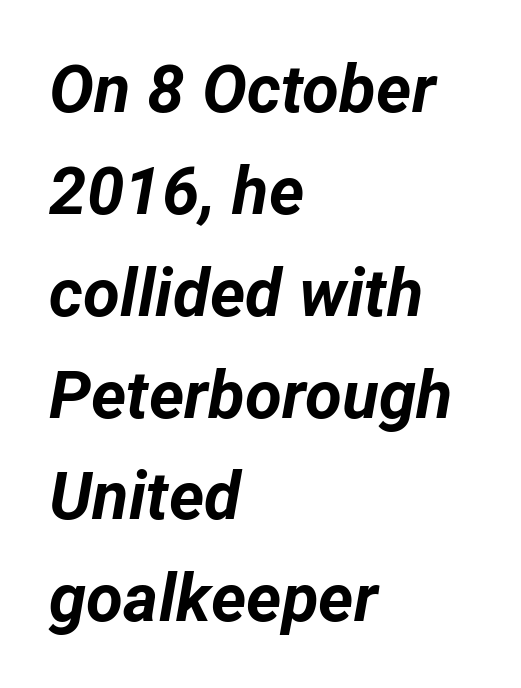
Q: Is the text bold? A: Yes.
Q: Is the text italic (slanted)? A: Yes, it leans right by about 12 degrees.
Q: Is the text underlined? A: No.
Q: How is the paragraph aligned? A: Left-aligned.
Q: Is the spacing between letters normal or unusually wide? A: Normal.
Q: Is the spacing between lines tight, normal or loose? A: Normal.
Q: Width (condensed, normal, or wide)? A: Normal.
Q: Stroke contrast? A: Low.
Q: x-height? A: Medium.
Q: Monospaced? A: No.
